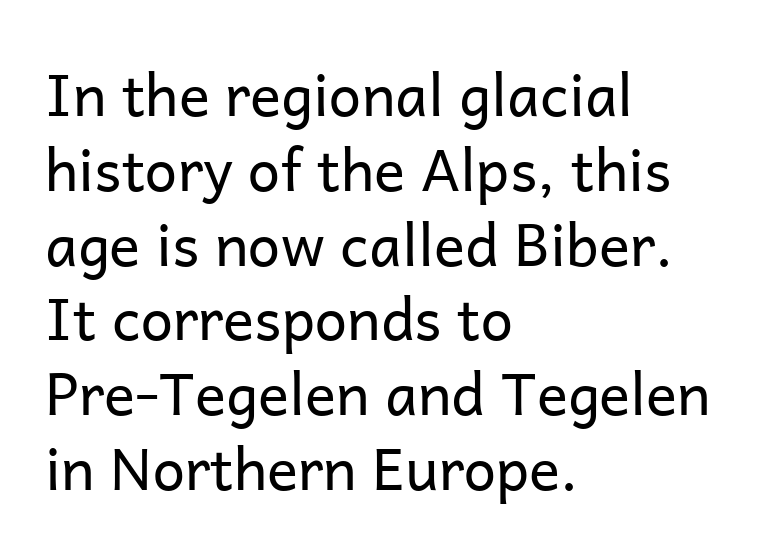
Here the glyphs are tracked normally, forming tight word shapes. The compositor pushed each line to the left boundary. To sum up the face: it is a sans, with no serifs. These lines were composed using upright roman letters.
